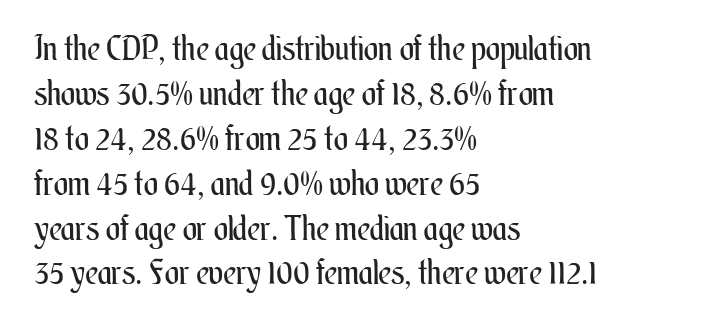
The space beneath each line is pristine and unruled. Casual observation: everything's shoved over to the left. The letterforms sit at book weight or below. The specimen reads as upright at a glance. Baseline-to-baseline distance is the conventional proportion of letter height. Varying glyph widths throughout — classic text-font behaviour.
